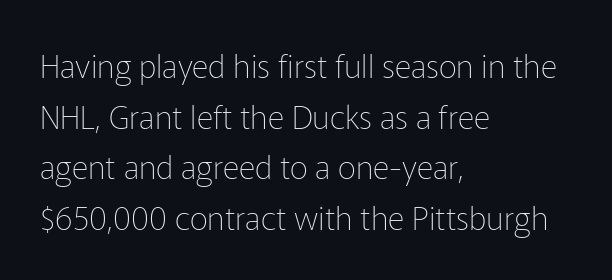
The image shows 32 px thin sans-serif type, upright; set left-aligned, normal line spacing (1.58x), normal letter spacing, not underlined; low stroke contrast and a medium x-height.
